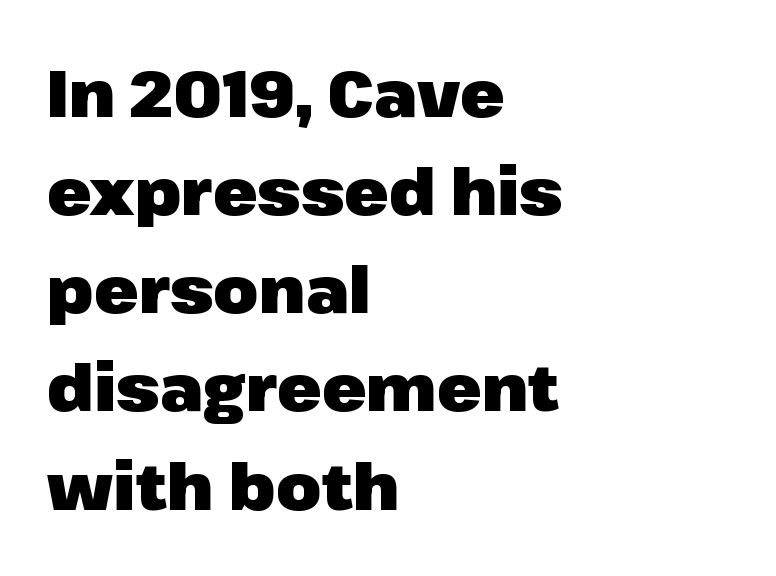
Font category for this specimen: sans-serif. Chunky letters — that's bold for sure. How are the letters spaced? Ordinarily, with no added tracking. Honestly, there is no underline to notice here at all. Do the characters align in a grid? No, the font is proportional.
